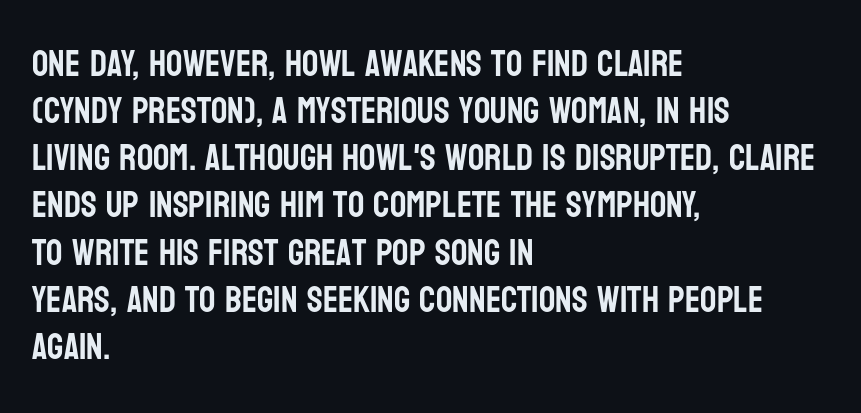
{"serif": "no", "italic": "no", "width": "condensed", "stroke_contrast": "low", "x_height": "large", "monospaced": "no", "underline": "no", "align": "left", "line_spacing": "normal", "line_spacing_ratio": 1.31, "letter_spacing": "normal", "letter_spacing_em": 0.0, "glyph_px": 36}
